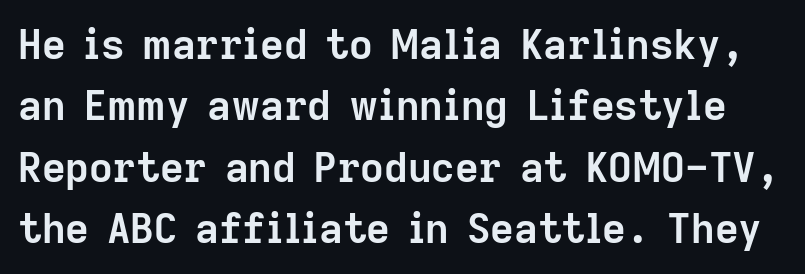
Q: Is the text bold? A: Yes.
Q: Is the text italic (slanted)? A: No, it is upright.
Q: Is the typeface a serif or a sans-serif typeface? A: Sans-serif.
Q: Is the text underlined? A: No.
Q: Is the spacing between letters normal or unusually wide? A: Normal.
Q: Is the spacing between lines tight, normal or loose? A: Normal.
Q: Width (condensed, normal, or wide)? A: Normal.
Q: Stroke contrast? A: Low.
Q: x-height? A: Medium.
Q: Monospaced? A: No.
